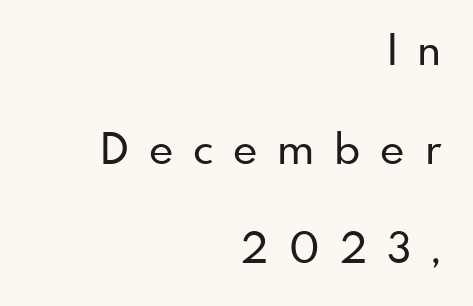
{"serif": "no", "italic": "no", "width": "normal", "stroke_contrast": "low", "x_height": "small", "monospaced": "no", "underline": "no", "align": "right", "line_spacing": "loose", "line_spacing_ratio": 2.36, "letter_spacing": "wide", "letter_spacing_em": 0.47, "glyph_px": 42}
